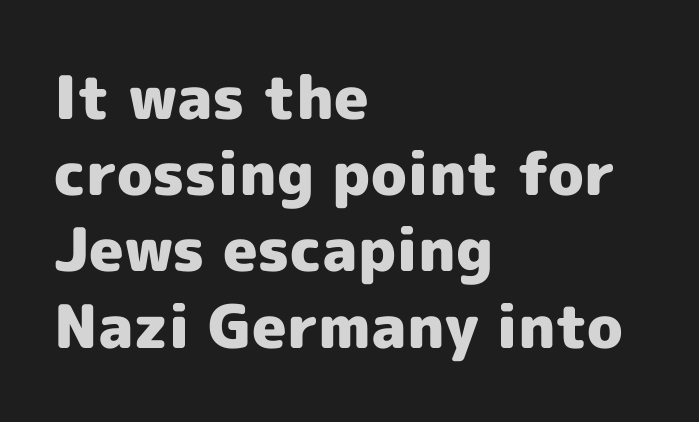
{"serif": "no", "italic": "no", "bold": "yes", "weight": "heavy", "width": "normal", "x_height": "medium", "monospaced": "no", "underline": "no", "align": "left", "line_spacing": "normal", "line_spacing_ratio": 1.27, "letter_spacing": "normal", "letter_spacing_em": 0.0, "glyph_px": 60}
